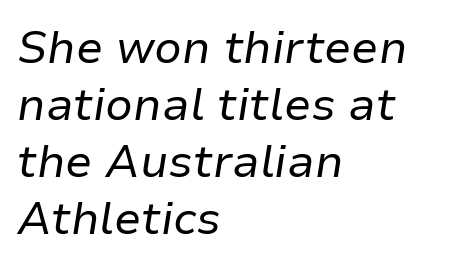
Q: Is the text bold? A: No.
Q: Is the text italic (slanted)? A: Yes, it leans right by about 9 degrees.
Q: Is the text underlined? A: No.
Q: How is the paragraph aligned? A: Left-aligned.
Q: Is the spacing between letters normal or unusually wide? A: Normal.
Q: Is the spacing between lines tight, normal or loose? A: Normal.
Q: Width (condensed, normal, or wide)? A: Normal.
Q: Stroke contrast? A: Low.
Q: x-height? A: Medium.
Q: Monospaced? A: No.
